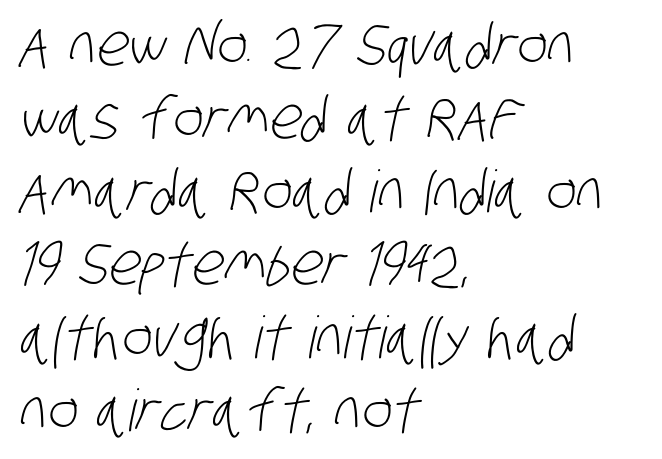
This sample is left-justified, so line endings fall wherever the words run out. These lines are rendered in a variable-pitch font. What's the leading like? Ordinary, nothing unusual. The glyphs in this specimen are sans serif. The face looks like a standard text weight, possibly lighter.
